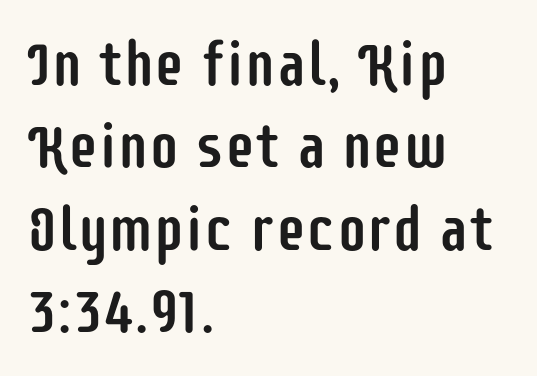
Q: Is the text italic (slanted)? A: No, it is upright.
Q: Is the typeface a serif or a sans-serif typeface? A: Sans-serif.
Q: Is the text underlined? A: No.
Q: How is the paragraph aligned? A: Left-aligned.
Q: Is the spacing between letters normal or unusually wide? A: Normal.
Q: Is the spacing between lines tight, normal or loose? A: Normal.
Q: Width (condensed, normal, or wide)? A: Condensed.
Q: Stroke contrast? A: Low.
Q: x-height? A: Large.
Q: Monospaced? A: No.
